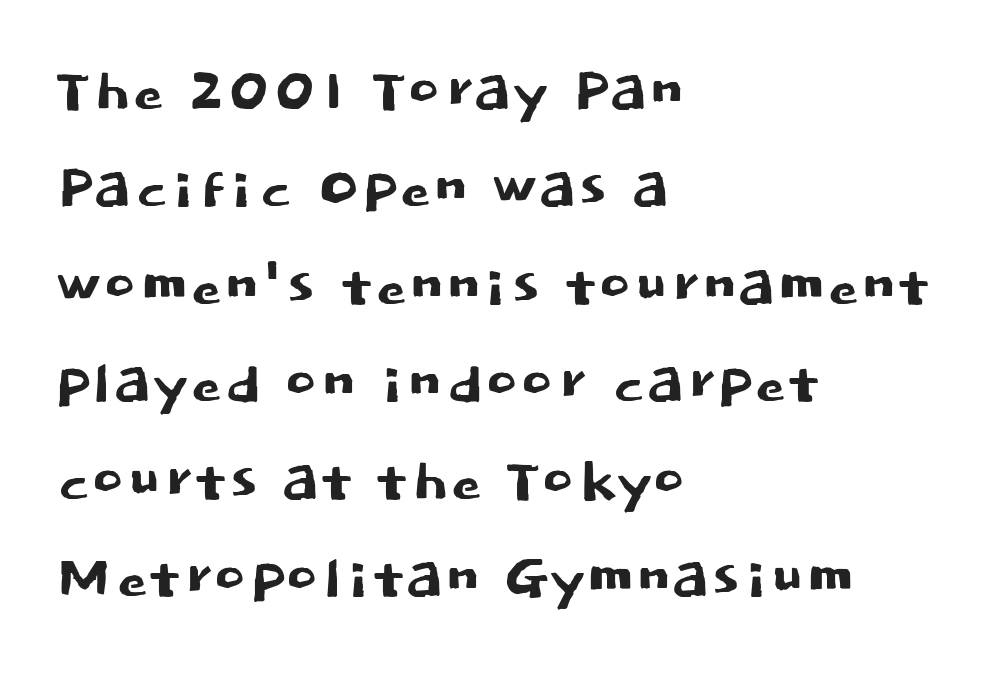
{"serif": "no", "italic": "no", "width": "normal", "stroke_contrast": "low", "x_height": "large", "monospaced": "no", "underline": "no", "align": "left", "line_spacing": "normal", "line_spacing_ratio": 1.25, "letter_spacing": "normal", "letter_spacing_em": 0.0, "glyph_px": 78}
